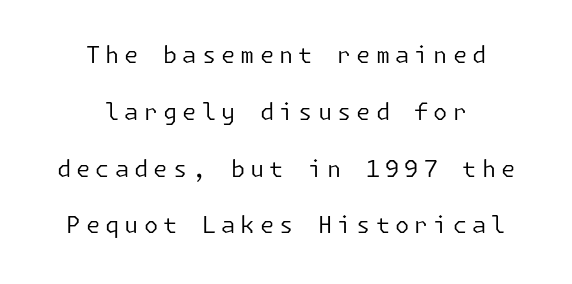
Q: Is the text bold? A: No.
Q: Is the text italic (slanted)? A: No, it is upright.
Q: Is the text underlined? A: No.
Q: How is the paragraph aligned? A: Centered.
Q: Is the spacing between letters normal or unusually wide? A: Unusually wide.
Q: Is the spacing between lines tight, normal or loose? A: Loose.
